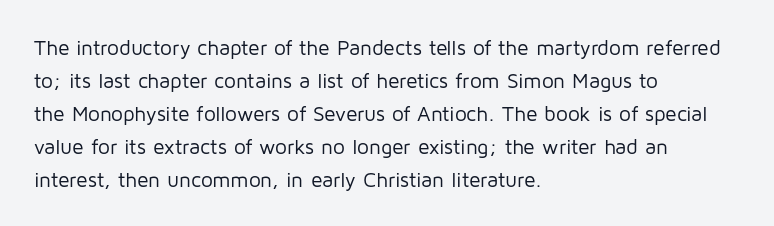
{"italic": "no", "bold": "no", "underline": "no", "align": "left", "line_spacing": "normal", "line_spacing_ratio": 1.57, "letter_spacing": "normal", "letter_spacing_em": 0.0, "glyph_px": 21}
